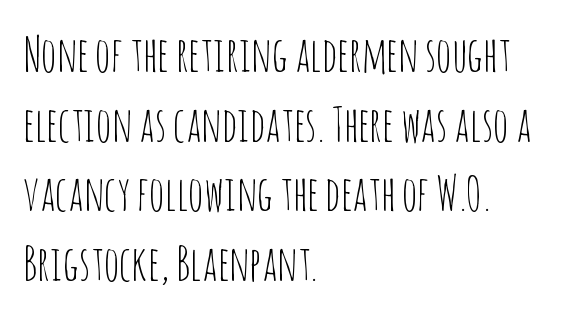
The image shows 48 px thin, condensed sans-serif type, upright; set left-aligned, normal line spacing (1.45x), normal letter spacing, not underlined; low stroke contrast and a large x-height.
